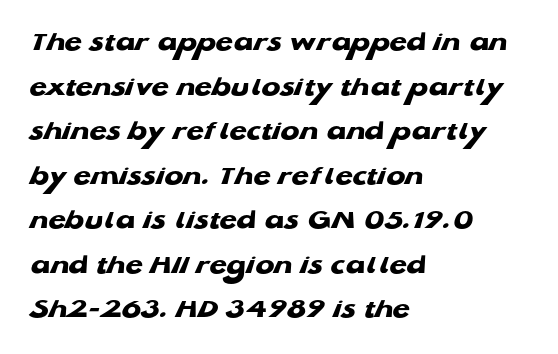
Q: Is the text bold? A: Yes.
Q: Is the typeface a serif or a sans-serif typeface? A: Sans-serif.
Q: Is the text underlined? A: No.
Q: How is the paragraph aligned? A: Left-aligned.
Q: Is the spacing between letters normal or unusually wide? A: Normal.
Q: Is the spacing between lines tight, normal or loose? A: Normal.
Q: Width (condensed, normal, or wide)? A: Wide.
Q: Stroke contrast? A: Low.
Q: x-height? A: Medium.
Q: Monospaced? A: No.
